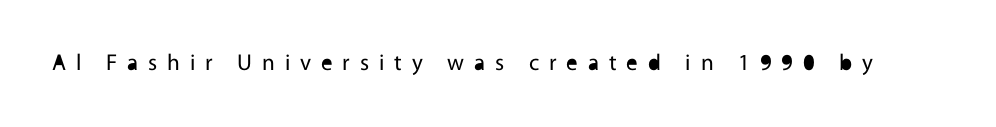
The image shows 23 px text type, upright; set unusually wide letter spacing (+0.43 em), not underlined.
